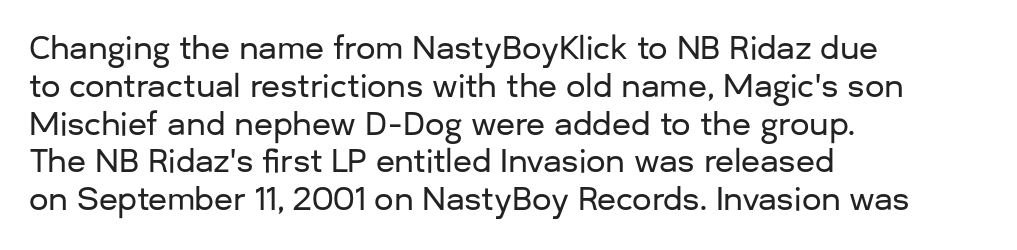
The rag falls on the right side of this text block. The face used here is proportionally spaced, like ordinary book or web type. The face used here is a sans, in the tradition of grotesques and geometrics. The type is set solid horizontally, with unmodified tracking.
